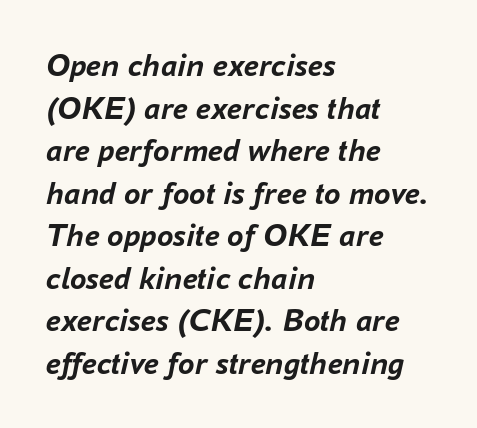
Set as a true bold cut, around the 700 mark. The tracking reads as untouched default to a designer's eye. Leading: standard. The typography opts for an oblique posture over an upright one. Do the characters align in a grid? No, the font is proportional. Leftover space on each line is placed entirely after the last word.
